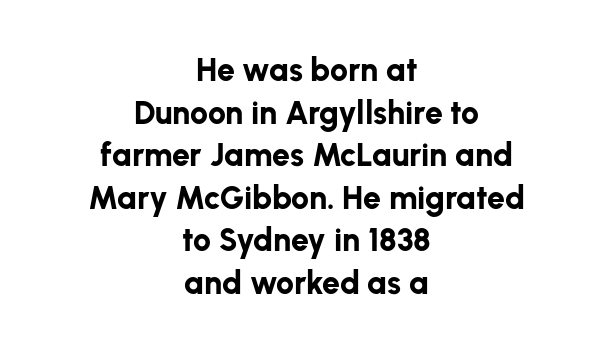
The image shows 32 px bold sans-serif type, upright; set centered, normal line spacing (1.33x), normal letter spacing, not underlined; low stroke contrast and a medium x-height.
